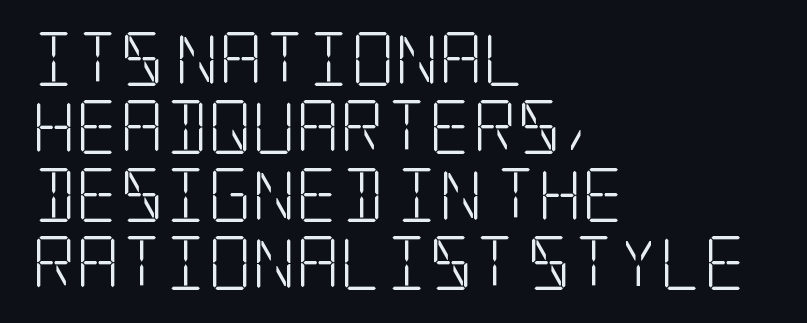
The image shows 54 px light, condensed serif type, upright; set left-aligned, normal line spacing (1.26x), normal letter spacing, not underlined; low stroke contrast and a large x-height.
